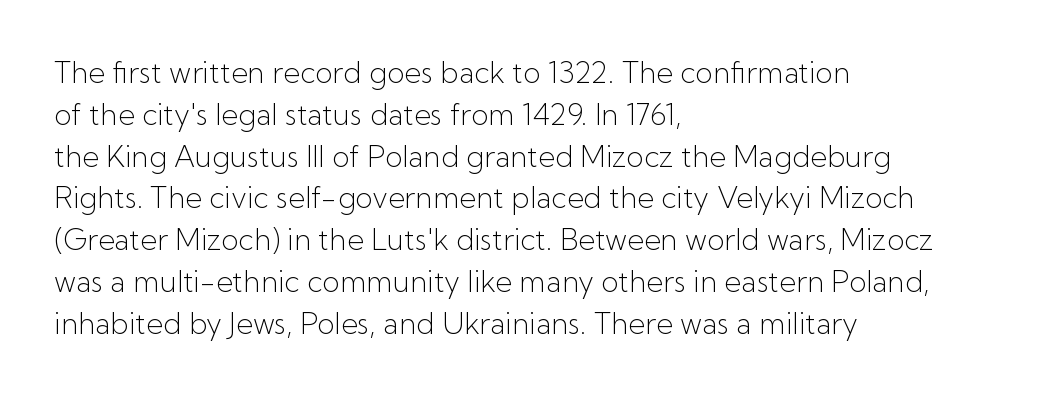
Tall strokes in this sample are plumb rather than angled. No feet cap the strokes, marking this as sans-serif type. Glance below the letters and you will spot only blank space. Every row of glyphs begins at an identical x-position on the left. The face used here is proportionally spaced, like ordinary book or web type. The letters sit at their default tracking, neither squeezed nor spread.
